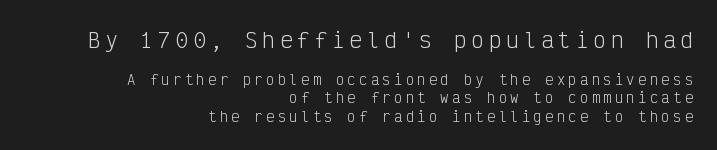
The face used here appears at its bigger size in the upper chunk. Substantial extra tracking has been applied to these lines. Beneath every word, the page is bare. A quiet, ordinary-to-light weight characterises the typeface.
